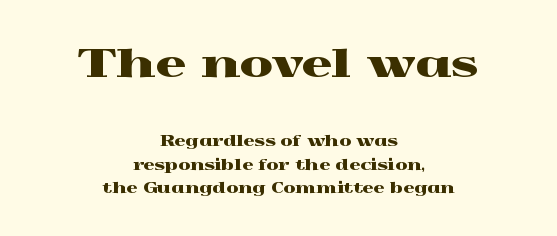
Q: Is the text italic (slanted)? A: No, it is upright.
Q: Is the typeface a serif or a sans-serif typeface? A: Serif.
Q: Is the text underlined? A: No.
Q: How is the paragraph aligned? A: Centered.
Q: Is the spacing between letters normal or unusually wide? A: Normal.
Q: Is the spacing between lines tight, normal or loose? A: Normal.
Q: Which block of text is set in a larger size, the first (top) or the second (bottom)? A: The first (top) one.
Q: Width (condensed, normal, or wide)? A: Wide.
Q: x-height? A: Medium.
Q: Monospaced? A: No.
